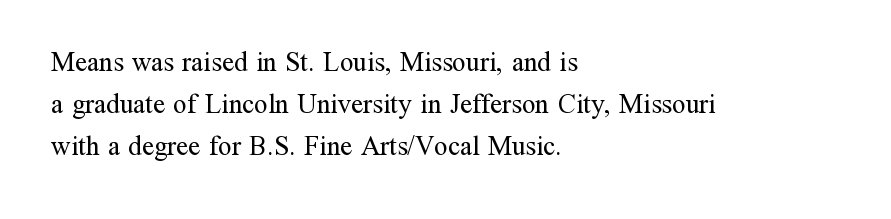
Q: Is the text bold? A: No.
Q: Is the text italic (slanted)? A: No, it is upright.
Q: Is the text underlined? A: No.
Q: How is the paragraph aligned? A: Left-aligned.
Q: Is the spacing between letters normal or unusually wide? A: Normal.
Q: Is the spacing between lines tight, normal or loose? A: Normal.
